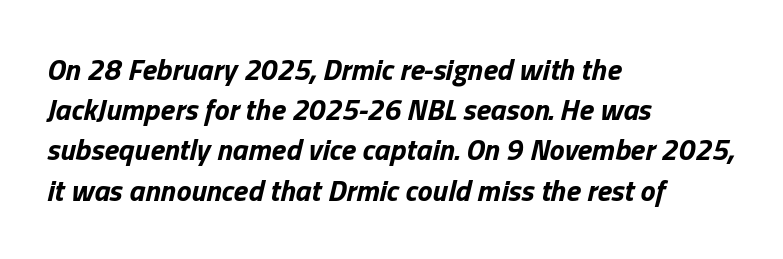
The image shows 30 px bold type, italic (leaning right); set left-aligned, normal line spacing (1.34x), normal letter spacing, not underlined; low stroke contrast and a medium x-height.
